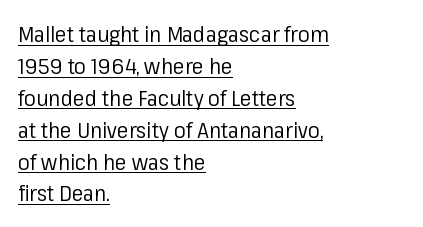
{"italic": "no", "bold": "no", "underline": "yes", "align": "left", "line_spacing": "normal", "line_spacing_ratio": 1.45, "letter_spacing": "normal", "letter_spacing_em": 0.0, "glyph_px": 22}
